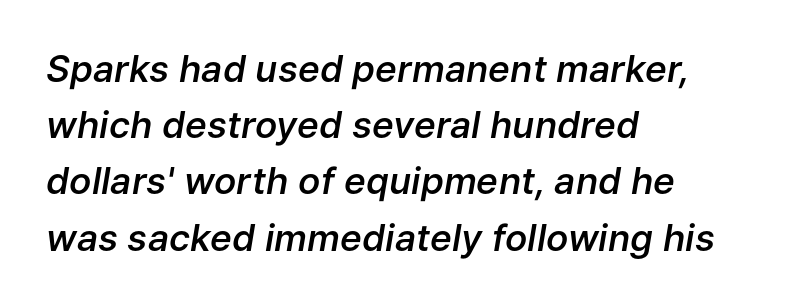
Q: Is the text bold? A: Semi-bold.
Q: Is the text italic (slanted)? A: Yes, it leans right by about 9 degrees.
Q: Is the text underlined? A: No.
Q: How is the paragraph aligned? A: Left-aligned.
Q: Is the spacing between letters normal or unusually wide? A: Normal.
Q: Is the spacing between lines tight, normal or loose? A: Normal.
Q: Width (condensed, normal, or wide)? A: Normal.
Q: Stroke contrast? A: Low.
Q: x-height? A: Medium.
Q: Monospaced? A: No.
